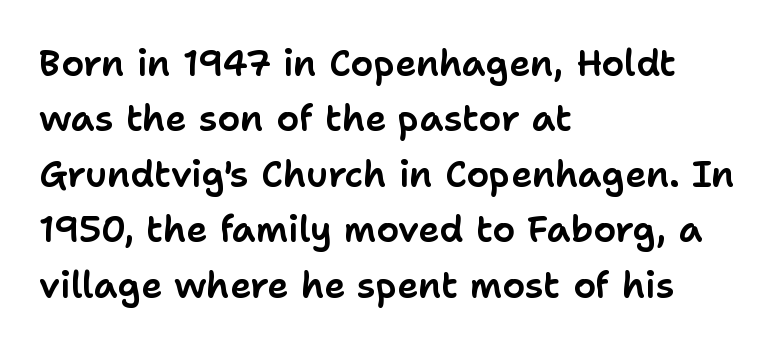
Line beginnings align vertically; line endings do not. Observe the ordinary spacing: letters are neighbours, not strangers. Is there any slant? The stems are plumb. Reading down the column, the eye jumps a familiar distance to each next line.
